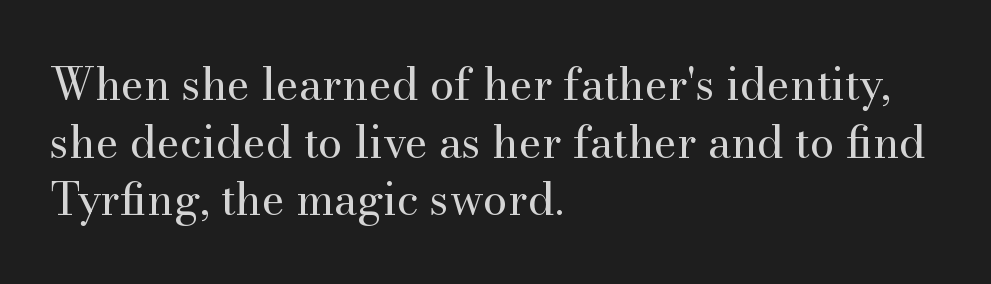
The image shows 44 px regular-weight serif type, upright; set left-aligned, normal line spacing (1.31x), normal letter spacing, not underlined; medium stroke contrast and a small x-height.
